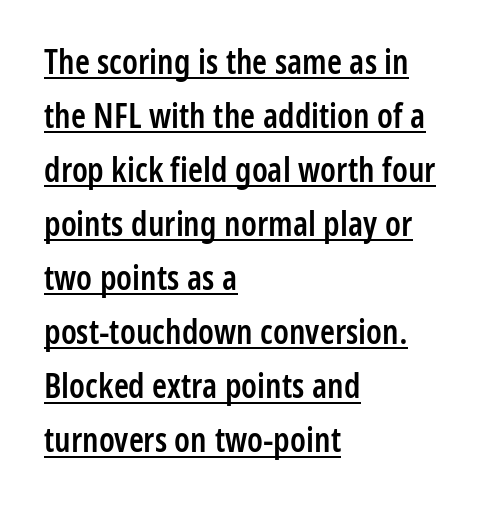
Is the block centered? No — it sits flush against the left margin. Looks like regular typesetting: each glyph gets only the width it needs. What decoration does the sample have? An underline. In terms of weight, the rendering is demibold, just under bold. Default kerning and tracking; the words read as compact shapes. Are there feet on the stems? There aren't — it's a sans.
